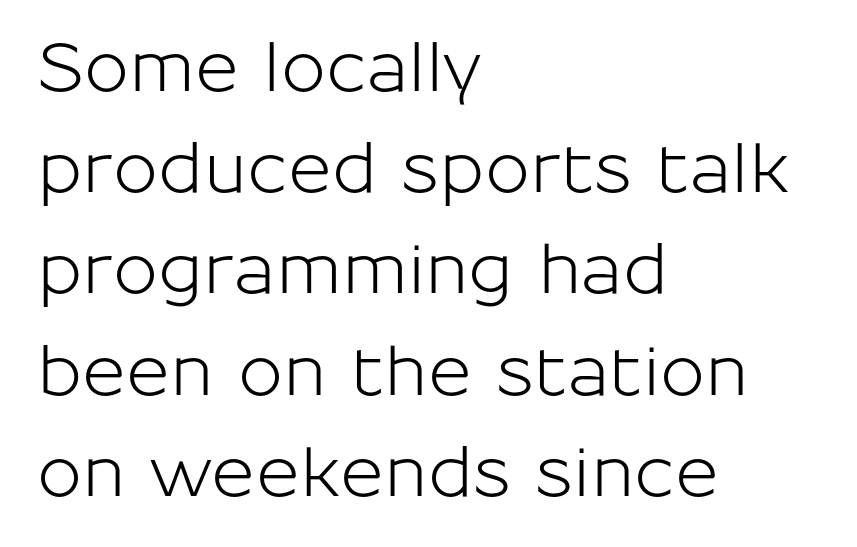
{"serif": "no", "italic": "no", "width": "normal", "stroke_contrast": "low", "x_height": "medium", "monospaced": "no", "underline": "no", "align": "left", "line_spacing": "normal", "line_spacing_ratio": 1.51, "letter_spacing": "normal", "letter_spacing_em": 0.0, "glyph_px": 67}
